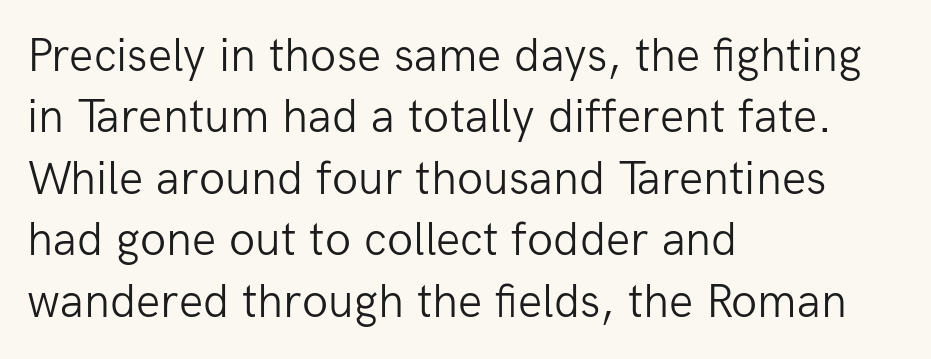
The image shows 48 px light sans-serif type, upright; set left-aligned, normal line spacing (1.28x), normal letter spacing, not underlined; low stroke contrast and a medium x-height.
